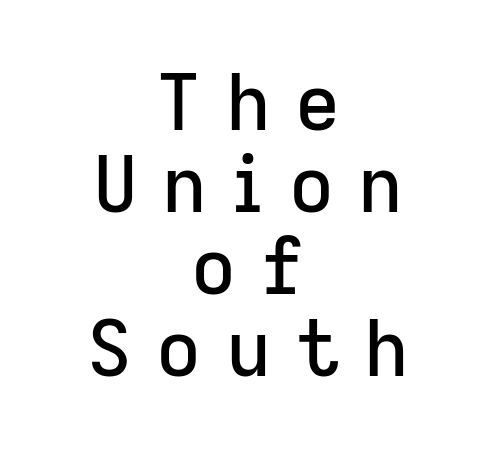
Q: Is the text italic (slanted)? A: No, it is upright.
Q: Is the typeface a serif or a sans-serif typeface? A: Sans-serif.
Q: Is the text underlined? A: No.
Q: How is the paragraph aligned? A: Centered.
Q: Is the spacing between letters normal or unusually wide? A: Unusually wide.
Q: Is the spacing between lines tight, normal or loose? A: Tight.
Q: Width (condensed, normal, or wide)? A: Normal.
Q: Stroke contrast? A: Low.
Q: x-height? A: Medium.
Q: Monospaced? A: No.
